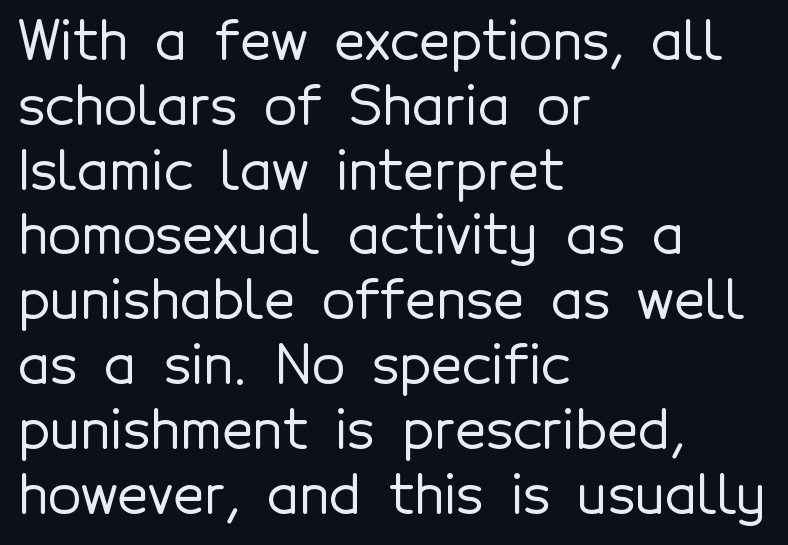
Examine the stroke ends and you'll find no serifs. Glyph-to-glyph distance matches everyday printed text. Varying glyph widths throughout — classic text-font behaviour. The lettering holds an erect, upright posture throughout. The paragraph has a hard left edge and a soft right edge.
